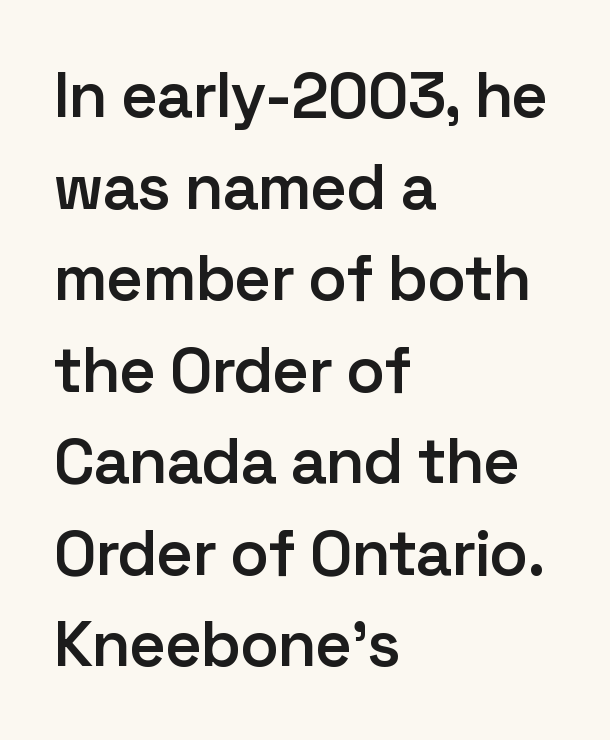
{"serif": "no", "italic": "no", "bold": "semi", "weight": "semibold", "width": "normal", "stroke_contrast": "low", "x_height": "medium", "monospaced": "no", "underline": "no", "align": "left", "line_spacing": "normal", "line_spacing_ratio": 1.43, "letter_spacing": "normal", "letter_spacing_em": 0.0, "glyph_px": 64}
